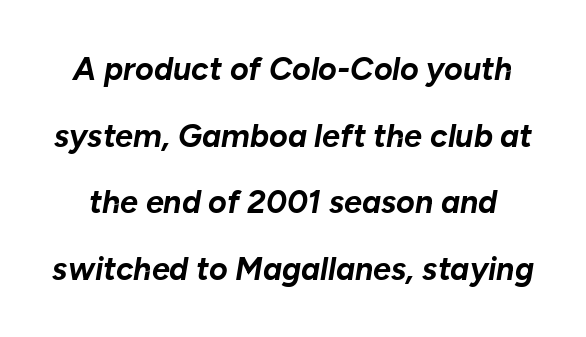
Q: Is the text bold? A: Yes.
Q: Is the text italic (slanted)? A: Yes, it leans right by about 10 degrees.
Q: Is the text underlined? A: No.
Q: Is the spacing between letters normal or unusually wide? A: Normal.
Q: Is the spacing between lines tight, normal or loose? A: Loose.
Q: Width (condensed, normal, or wide)? A: Normal.
Q: Stroke contrast? A: Low.
Q: x-height? A: Medium.
Q: Monospaced? A: No.
